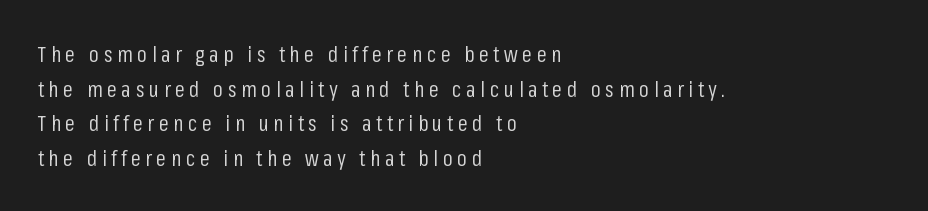
The image shows 22 px text type, upright; set left-aligned, normal line spacing (1.57x), unusually wide letter spacing (+0.21 em), not underlined.
